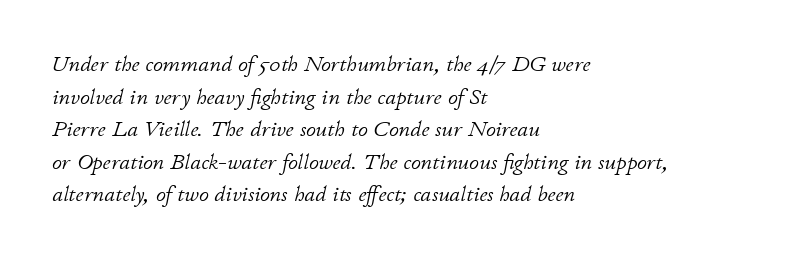
Q: Is the text bold? A: No.
Q: Is the text italic (slanted)? A: Yes, it leans right by about 11 degrees.
Q: Is the text underlined? A: No.
Q: How is the paragraph aligned? A: Left-aligned.
Q: Is the spacing between letters normal or unusually wide? A: Normal.
Q: Is the spacing between lines tight, normal or loose? A: Normal.
